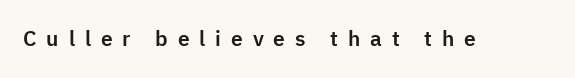
Q: Is the text italic (slanted)? A: No, it is upright.
Q: Is the text underlined? A: No.
Q: Is the spacing between letters normal or unusually wide? A: Unusually wide.
